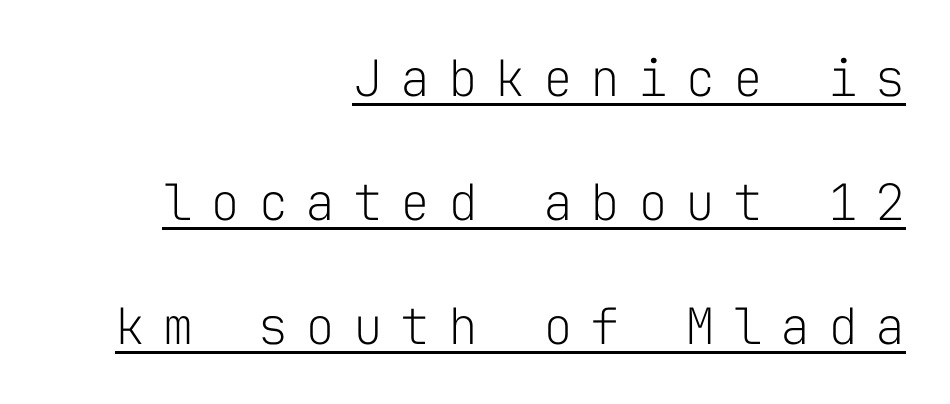
What stands out about the letter spacing? Its width — letters are far apart. The font's upright variant was chosen for this text. This sample has the even, mechanical cadence of fixed-width lettering. Notice how a bar underscores the lettering throughout. Notice how the passage keeps a crisp vertical edge on the right only. Notice the wide empty band between every row — that's loose leading.
